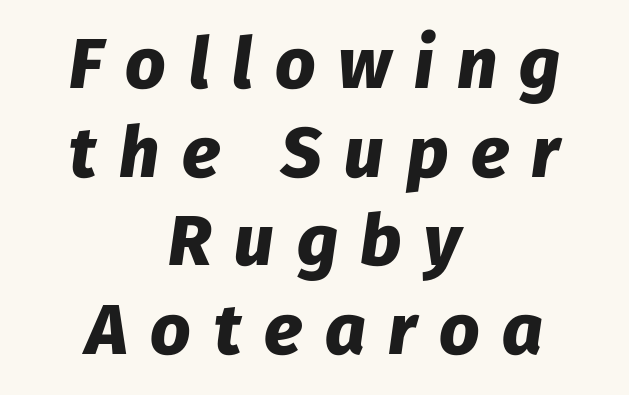
Its strokes are broad and dark, the hallmark of bold type. In terms of leading, this rendering sits right in the middle. Think of a printed novel: that variable character pitch is what you see here. This sample uses an oblique cut, with every glyph tilted off the vertical. Bare-footed words on every line. Every row of glyphs is offset so its center matches the block's center.
